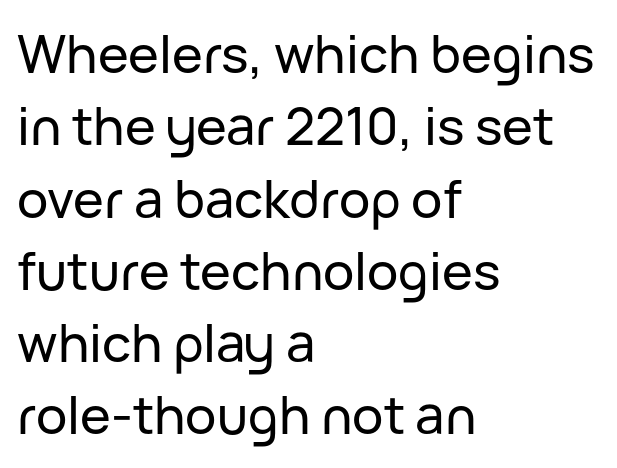
Ascenders rise straight up at ninety degrees. Vertical spacing — default. How are the letters spaced? Ordinarily, with no added tracking. Observe the absence of serifs on each vertical stroke in this sample. Any mark beneath the type? The region is blank.
